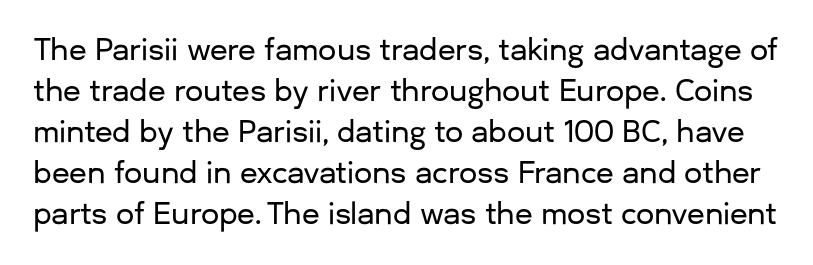
Note the varied advance widths — an 'i' is clearly narrower than an 'm'. This rendering leaves character spacing at its baseline value. Serif or sans? Sans — the stroke terminals are bare. Notice how the stems are strictly vertical — no italics here. A clean baseline with only descenders dipping below it. Each new line begins a customary step beneath the previous one.
